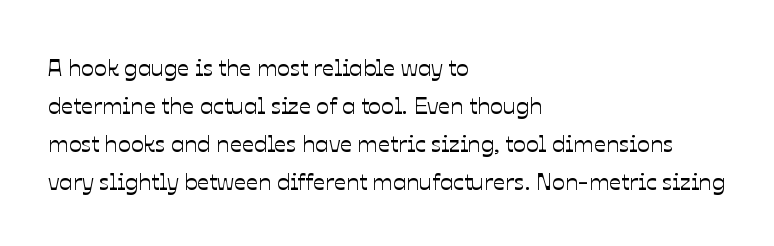
A normal amount of white space separates one row of letters from the next. In terms of letterspacing, this is plain default setting. Quick note: not italic, upright. Only glyphs here, with clear space below each row. Horizontally, the lines are justified to the leading edge only.
